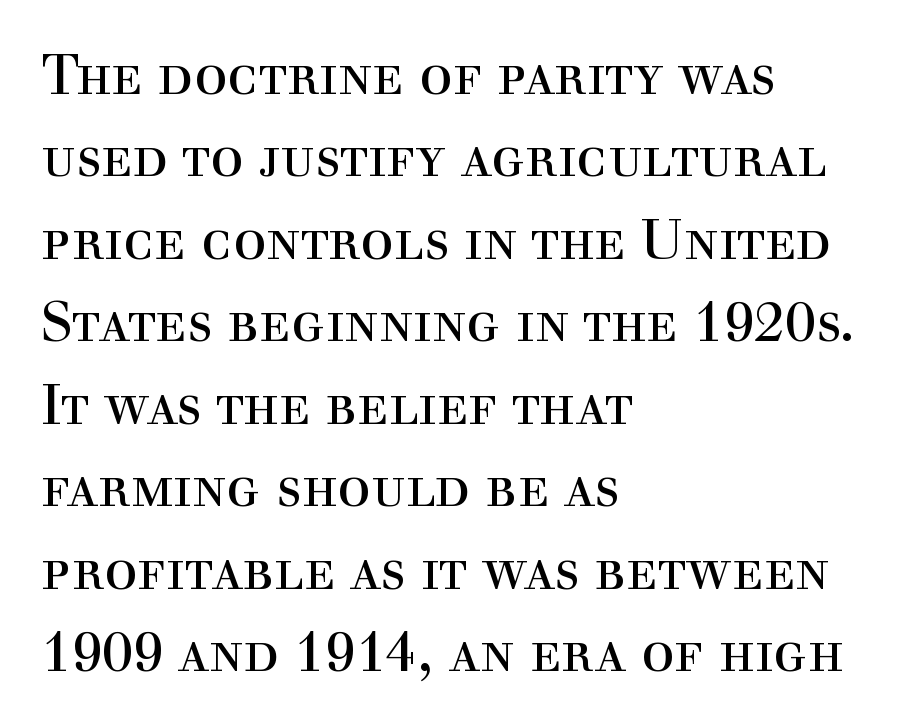
Q: Is the text bold? A: No.
Q: Is the text italic (slanted)? A: No, it is upright.
Q: Is the typeface a serif or a sans-serif typeface? A: Serif.
Q: Is the text underlined? A: No.
Q: How is the paragraph aligned? A: Left-aligned.
Q: Is the spacing between letters normal or unusually wide? A: Normal.
Q: Is the spacing between lines tight, normal or loose? A: Normal.
Q: Width (condensed, normal, or wide)? A: Normal.
Q: x-height? A: Medium.
Q: Monospaced? A: No.
